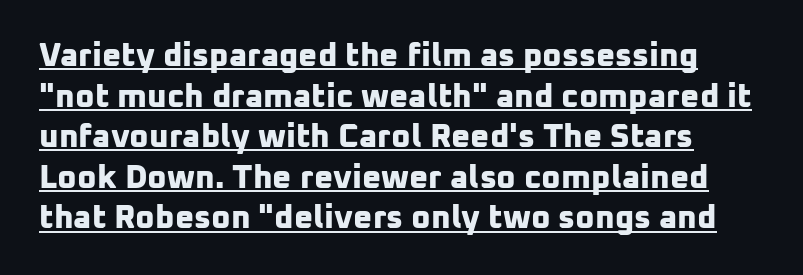
The image shows 33 px bold sans-serif type; set line spacing 1.23x, normal letter spacing, underlined; low stroke contrast and a medium x-height.
